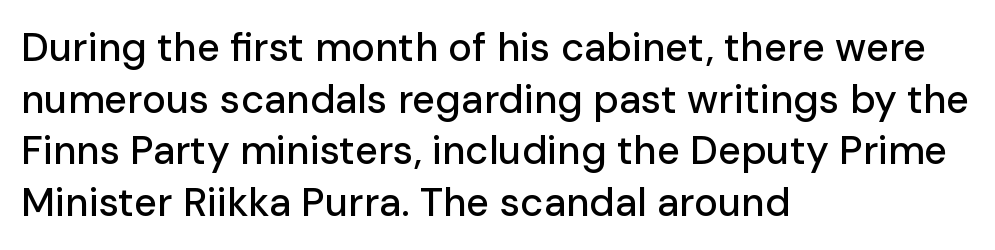
Q: Is the text italic (slanted)? A: No, it is upright.
Q: Is the typeface a serif or a sans-serif typeface? A: Sans-serif.
Q: Is the text underlined? A: No.
Q: How is the paragraph aligned? A: Left-aligned.
Q: Is the spacing between letters normal or unusually wide? A: Normal.
Q: Is the spacing between lines tight, normal or loose? A: Normal.
Q: Width (condensed, normal, or wide)? A: Normal.
Q: Stroke contrast? A: Low.
Q: x-height? A: Medium.
Q: Monospaced? A: No.
